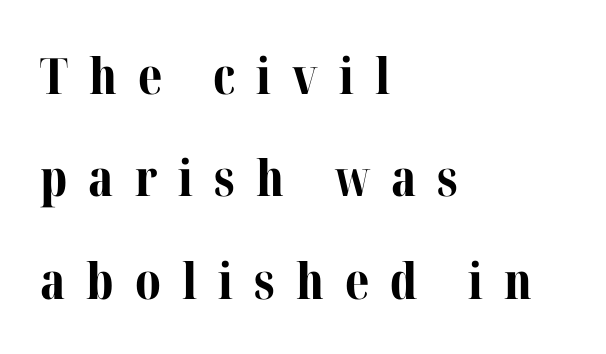
The image shows 50 px bold serif type, upright; set left-aligned, loose line spacing (2.05x), unusually wide letter spacing (+0.42 em), not underlined; medium stroke contrast and a medium x-height.
